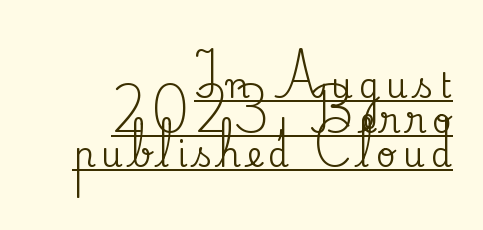
{"serif": "yes", "italic": "no", "width": "normal", "stroke_contrast": "medium", "x_height": "small", "monospaced": "no", "underline": "yes", "align": "right", "line_spacing": "tight", "line_spacing_ratio": 1.02, "glyph_px": 34}
